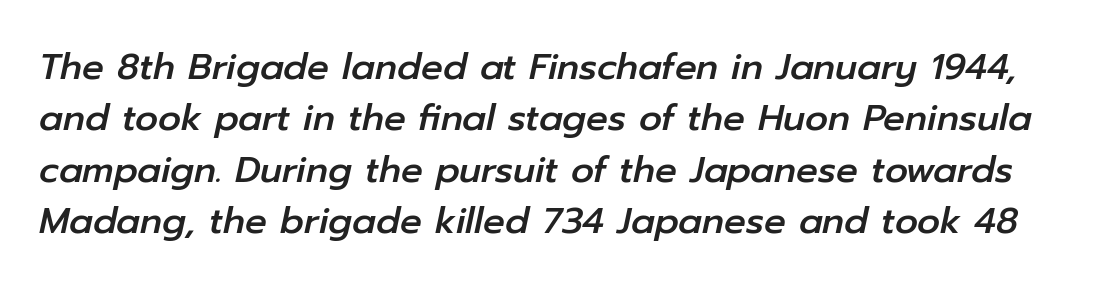
Q: Is the text italic (slanted)? A: Yes, it leans right by about 12 degrees.
Q: Is the text underlined? A: No.
Q: Is the spacing between letters normal or unusually wide? A: Normal.
Q: Is the spacing between lines tight, normal or loose? A: Normal.
Q: Width (condensed, normal, or wide)? A: Normal.
Q: Stroke contrast? A: Low.
Q: x-height? A: Medium.
Q: Monospaced? A: No.
